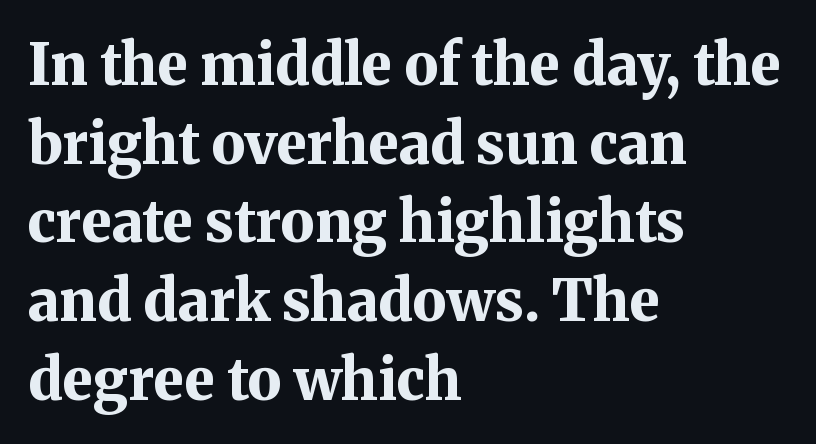
{"serif": "yes", "italic": "no", "bold": "yes", "weight": "bold", "width": "normal", "stroke_contrast": "medium", "x_height": "medium", "monospaced": "no", "underline": "no", "align": "left", "line_spacing": "normal", "line_spacing_ratio": 1.38, "letter_spacing": "normal", "letter_spacing_em": 0.0, "glyph_px": 57}
